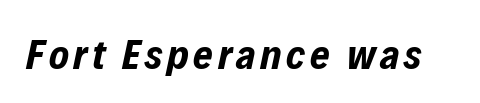
The image shows 42 px bold, condensed type, italic (leaning right); set not underlined; low stroke contrast and a medium x-height.
